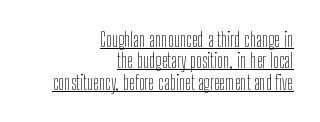
A continuous stroke trails under the words, as in a hyperlink. Stroke thickness stays within the range of a standard reading face or lighter. Where is the straight margin? On the right. The rendering keeps characters at their native spacing. Nope, not italic — everything's standing straight. The vertical gap from one line to the next is small.
